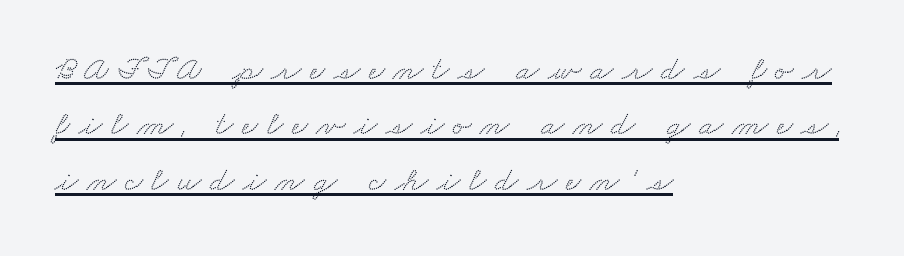
Like a heading marked for emphasis, these lines bear an underscore. Reading down the column, the eye jumps a familiar distance to each next line. Look at the tracking — it's clearly loosened, letters drifting apart. These lines are rendered in a variable-pitch font. The typesetter chose a ragged-right arrangement here. Font category for this specimen: serif.
